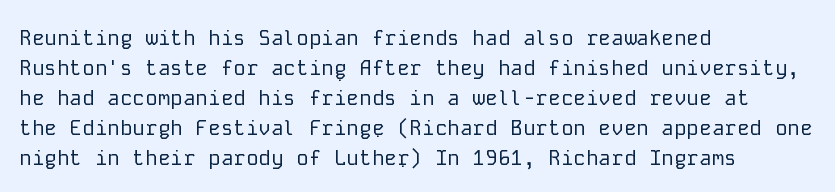
The image shows 21 px text type, upright; set left-aligned, normal line spacing (1.43x), normal letter spacing, not underlined.
